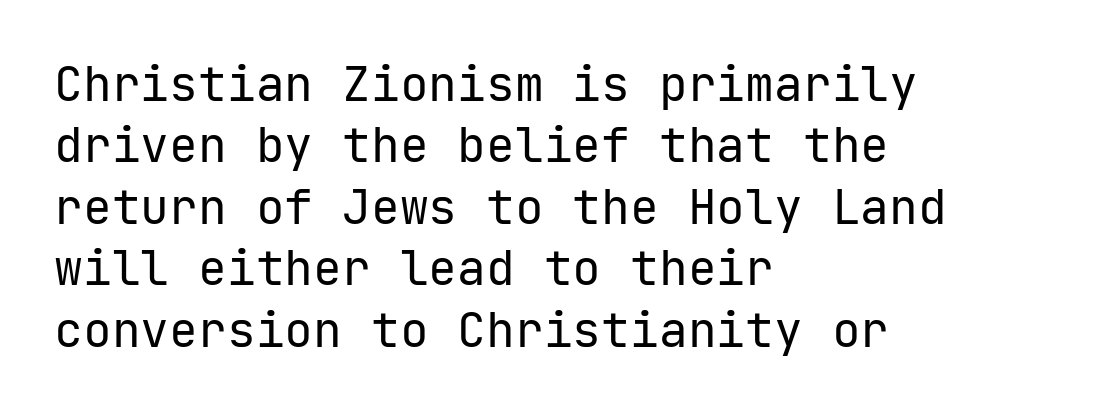
{"serif": "no", "italic": "no", "bold": "no", "weight": "regular", "width": "normal", "stroke_contrast": "low", "x_height": "medium", "monospaced": "yes", "underline": "no", "align": "left", "line_spacing": "normal", "line_spacing_ratio": 1.28, "letter_spacing": "normal", "letter_spacing_em": 0.0, "glyph_px": 48}
